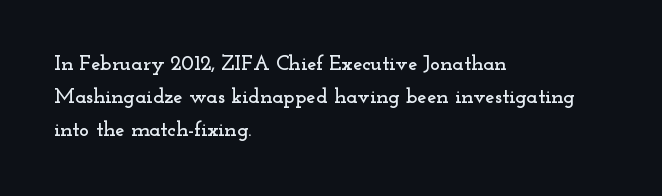
Q: Is the text italic (slanted)? A: No, it is upright.
Q: Is the text underlined? A: No.
Q: How is the paragraph aligned? A: Left-aligned.
Q: Is the spacing between letters normal or unusually wide? A: Normal.
Q: Is the spacing between lines tight, normal or loose? A: Normal.
